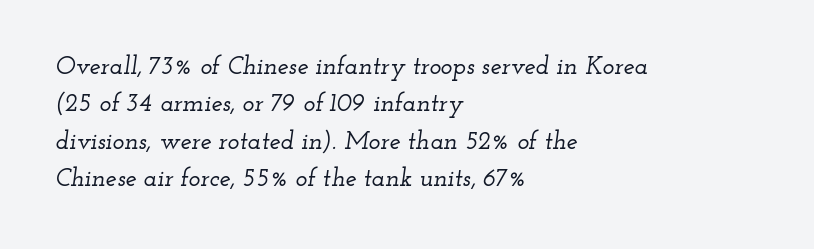
{"italic": "yes", "lean": "right", "slant_degrees": 12, "underline": "no", "align": "left", "line_spacing": "normal", "line_spacing_ratio": 1.5, "letter_spacing": "normal", "letter_spacing_em": 0.0, "glyph_px": 25}
